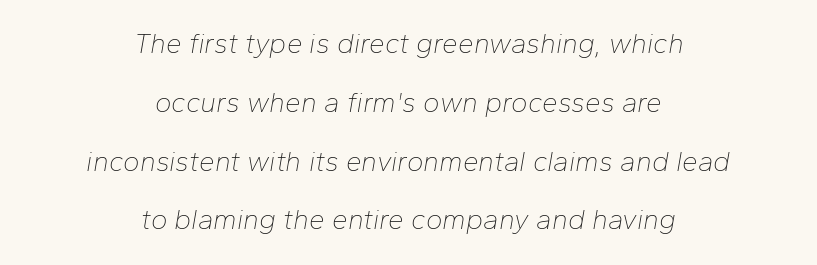
Words float on clear page, feet unadorned. A great deal of white space separates one row of letters from the next. Weight: in the light-to-regular range. Looking at the ascenders, they clearly lean.
